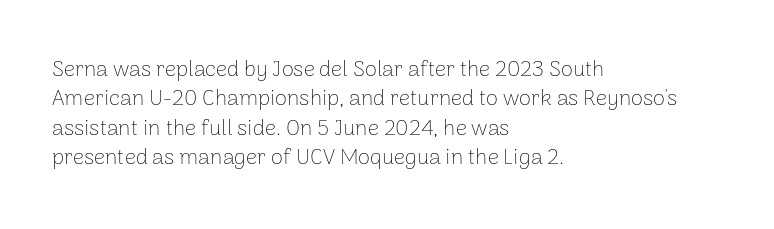
Caption: face not bold, strokes unweighted. Whoever set this chose a conventional vertical rhythm. This sample uses plain, unmodified letter spacing. The lettering stays uniformly vertical, giving the passage a roman look. Rule under the text: the space is simply empty.
